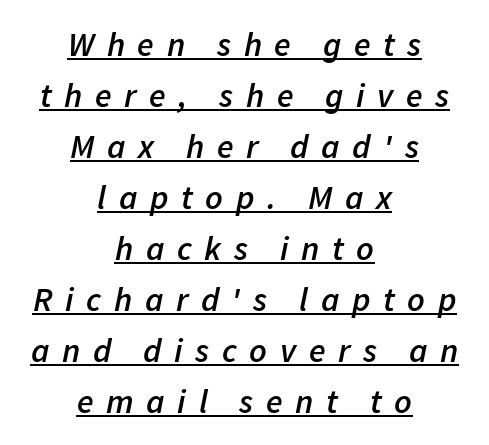
{"italic": "yes", "lean": "right", "slant_degrees": 11, "bold": "semi", "weight": "semibold", "width": "normal", "stroke_contrast": "low", "x_height": "medium", "monospaced": "no", "underline": "yes", "align": "center", "line_spacing": "normal", "line_spacing_ratio": 1.5, "letter_spacing": "wide", "letter_spacing_em": 0.37, "glyph_px": 34}
